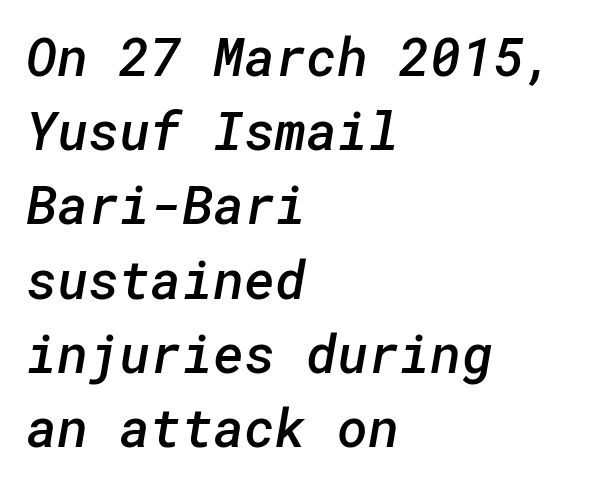
Honestly, the letter spacing is just normal — you wouldn't notice it. A fair bit of extra ink — the face is semibold, not bold. Lines of text with bare space underneath. The rag falls on the right side of this text block.
